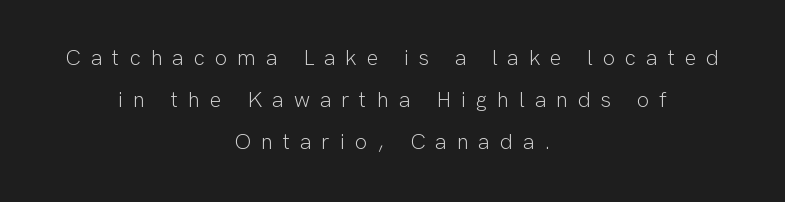
The image shows 22 px text type, upright; set centered, loose line spacing (1.91x), unusually wide letter spacing (+0.45 em), not underlined.
